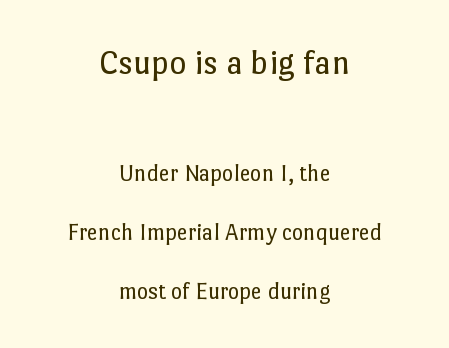
The image shows 36 px regular-weight type, upright; set centered, loose line spacing (2.45x), normal letter spacing, not underlined; the first (top) block is 1.5x larger; low stroke contrast and a medium x-height.
